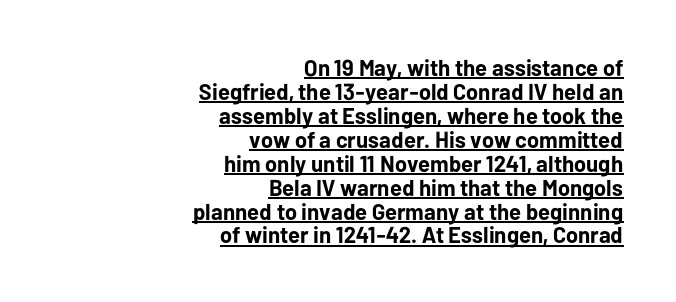
The image shows 23 px bold type, upright; set right-aligned, tight line spacing (1.04x), normal letter spacing, underlined.
